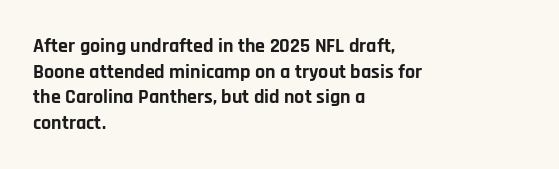
Q: Is the text bold? A: Yes.
Q: Is the text italic (slanted)? A: No, it is upright.
Q: Is the text underlined? A: No.
Q: How is the paragraph aligned? A: Left-aligned.
Q: Is the spacing between letters normal or unusually wide? A: Normal.
Q: Is the spacing between lines tight, normal or loose? A: Normal.
